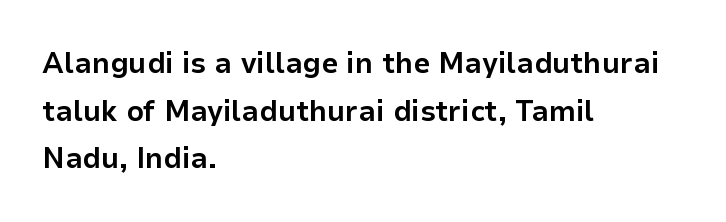
Q: Is the text bold? A: Yes.
Q: Is the text italic (slanted)? A: No, it is upright.
Q: Is the typeface a serif or a sans-serif typeface? A: Sans-serif.
Q: Is the text underlined? A: No.
Q: How is the paragraph aligned? A: Left-aligned.
Q: Is the spacing between letters normal or unusually wide? A: Normal.
Q: Is the spacing between lines tight, normal or loose? A: Normal.
Q: Width (condensed, normal, or wide)? A: Normal.
Q: Stroke contrast? A: Low.
Q: x-height? A: Medium.
Q: Monospaced? A: No.
